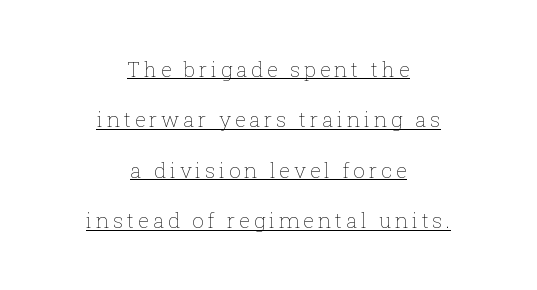
Q: Is the text bold? A: No.
Q: Is the text italic (slanted)? A: No, it is upright.
Q: Is the text underlined? A: Yes.
Q: How is the paragraph aligned? A: Centered.
Q: Is the spacing between lines tight, normal or loose? A: Loose.
